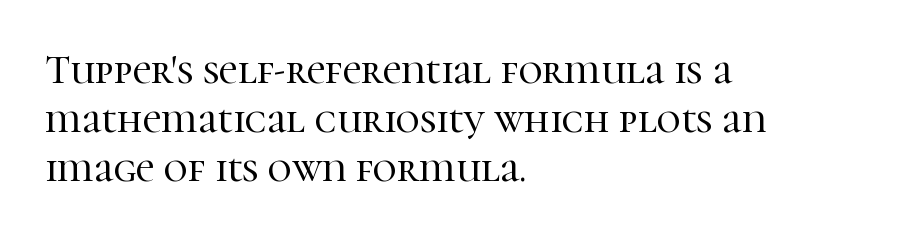
Q: Is the text italic (slanted)? A: No, it is upright.
Q: Is the typeface a serif or a sans-serif typeface? A: Serif.
Q: Is the text underlined? A: No.
Q: How is the paragraph aligned? A: Left-aligned.
Q: Is the spacing between letters normal or unusually wide? A: Normal.
Q: Width (condensed, normal, or wide)? A: Normal.
Q: Stroke contrast? A: High.
Q: x-height? A: Medium.
Q: Monospaced? A: No.
